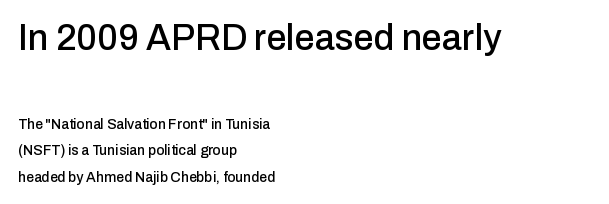
The image shows 36 px sans-serif type, upright; set left-aligned, loose line spacing (1.91x), normal letter spacing, not underlined; the first (top) block is 2.57x larger; low stroke contrast and a medium x-height.
